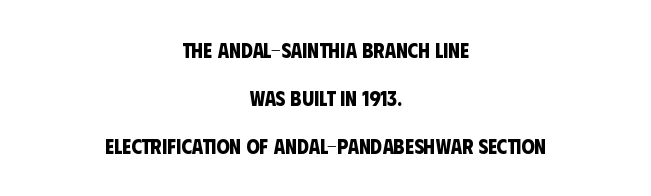
{"bold": "yes", "underline": "no", "align": "center", "line_spacing": "loose", "line_spacing_ratio": 2.29, "letter_spacing": "normal", "letter_spacing_em": 0.0, "glyph_px": 21}
